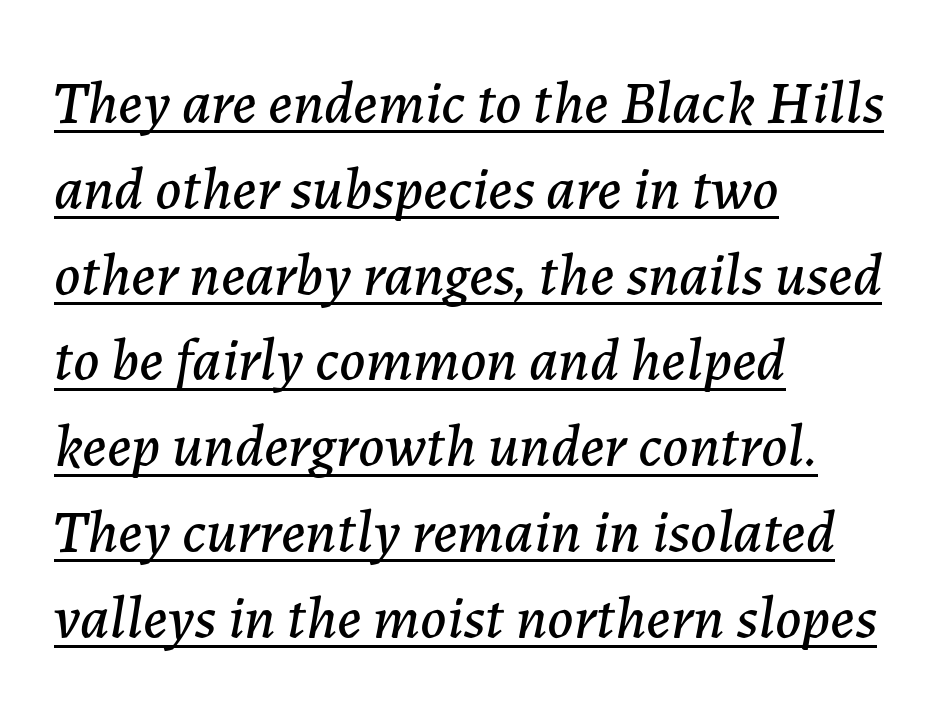
Q: Is the text italic (slanted)? A: Yes, it leans right by about 7 degrees.
Q: Is the text underlined? A: Yes.
Q: How is the paragraph aligned? A: Left-aligned.
Q: Is the spacing between letters normal or unusually wide? A: Normal.
Q: Is the spacing between lines tight, normal or loose? A: Normal.
Q: Width (condensed, normal, or wide)? A: Normal.
Q: Stroke contrast? A: Low.
Q: x-height? A: Medium.
Q: Monospaced? A: No.
